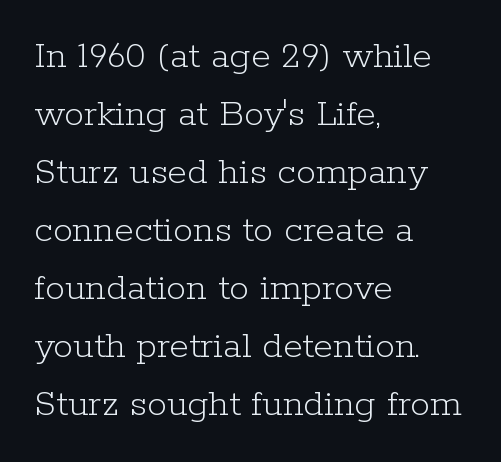
{"serif": "yes", "italic": "no", "bold": "no", "weight": "light", "width": "normal", "stroke_contrast": "low", "x_height": "medium", "monospaced": "no", "underline": "no", "align": "left", "line_spacing": "normal", "line_spacing_ratio": 1.45, "letter_spacing": "normal", "letter_spacing_em": 0.0, "glyph_px": 40}
